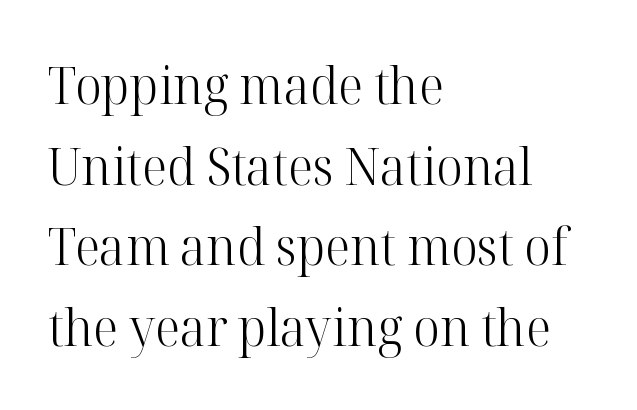
{"serif": "yes", "italic": "no", "bold": "no", "weight": "light", "width": "normal", "stroke_contrast": "high", "x_height": "medium", "monospaced": "no", "underline": "no", "align": "left", "line_spacing": "normal", "line_spacing_ratio": 1.55, "letter_spacing": "normal", "letter_spacing_em": 0.0, "glyph_px": 52}
